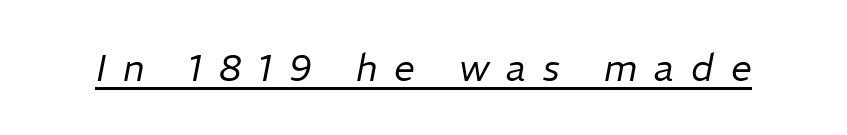
{"italic": "yes", "lean": "right", "slant_degrees": 11, "bold": "no", "weight": "regular", "width": "normal", "stroke_contrast": "low", "x_height": "medium", "monospaced": "no", "underline": "yes", "letter_spacing": "wide", "letter_spacing_em": 0.46, "glyph_px": 37}
